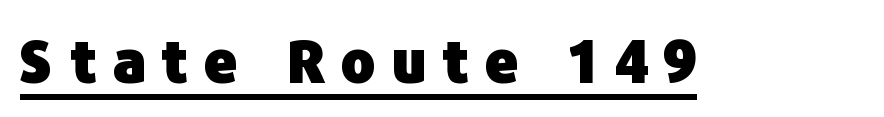
Note: no serifs on the glyphs. Someone cranked the tracking dial way up on this one. Each letter keeps its own natural width here, so spacing adapts to shape. Emphasis by weight is at full strength: bold. Unlike italic type, these characters show no tilt at all.
